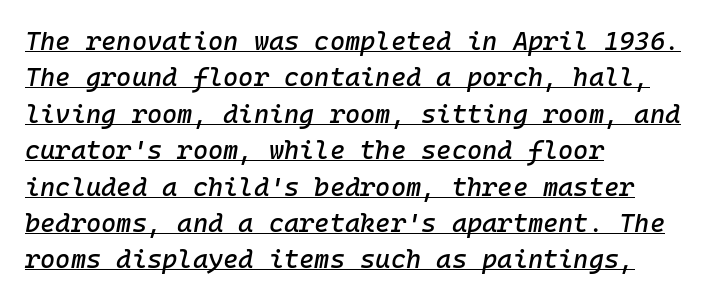
The image shows 26 px text type, italic (leaning right); set left-aligned, normal line spacing (1.4x), normal letter spacing, underlined.
